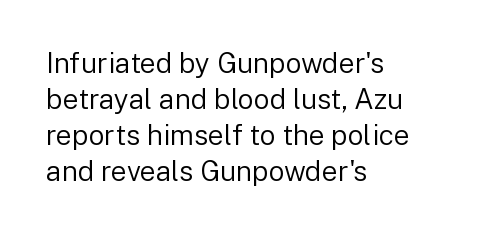
Looks like regular typesetting: each glyph gets only the width it needs. Compared with a typical body face, this is equally light or lighter still. Regarding leading, the lines here are spaced in the standard way. Short and long lines alike share a common starting point at left. Regarding serifs, this sample does without them.
